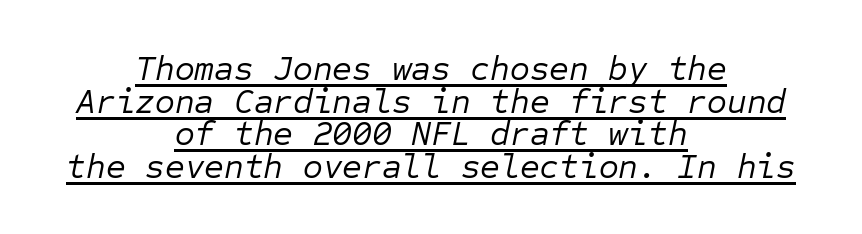
Each letter, wide or thin by design, is forced into the same width here. No chunkiness to these letters — they're not bold. Regarding leading, the lines here are crowded together. Reading down the block, each line starts at a different indent, mirrored at its end.
